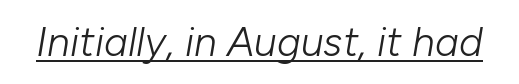
{"italic": "yes", "lean": "right", "slant_degrees": 10, "bold": "no", "weight": "light", "width": "normal", "stroke_contrast": "low", "x_height": "medium", "monospaced": "no", "underline": "yes", "letter_spacing": "normal", "letter_spacing_em": 0.0, "glyph_px": 41}
